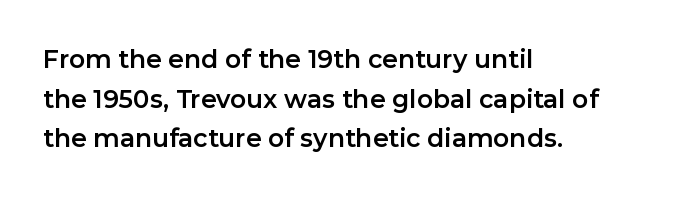
Q: Is the text italic (slanted)? A: No, it is upright.
Q: Is the text underlined? A: No.
Q: How is the paragraph aligned? A: Left-aligned.
Q: Is the spacing between letters normal or unusually wide? A: Normal.
Q: Is the spacing between lines tight, normal or loose? A: Normal.
